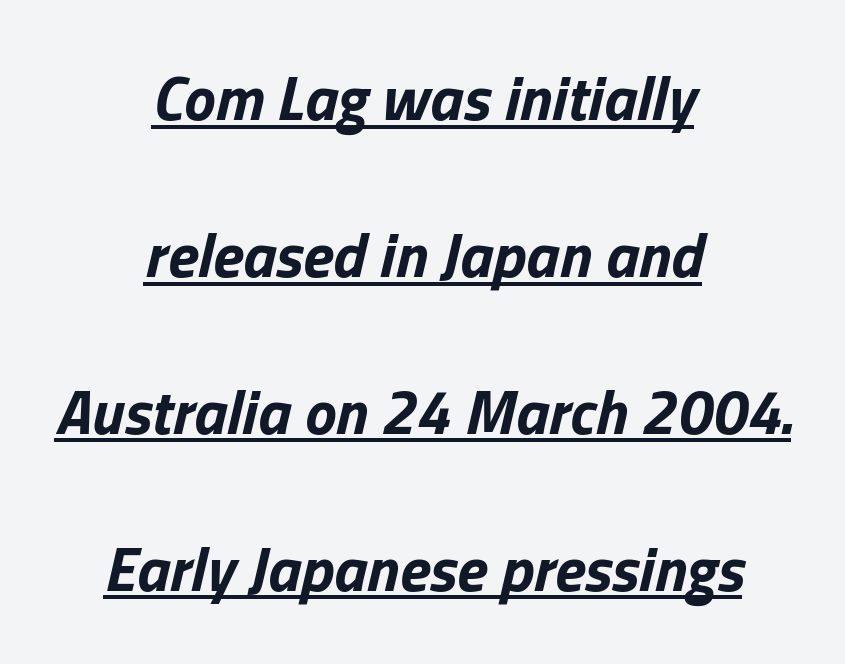
Summary of vertical rhythm: relaxed, with wide interline spacing. Decoration check: the copy is underlined. Proportional: the letters do not fall into vertical columns. Words appear dense and cohesive because spacing is normal. The whole block is typeset with a tilt.
